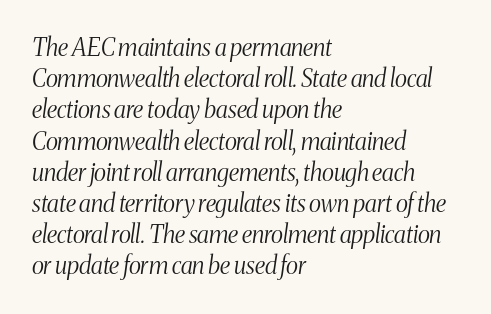
Q: Is the text bold? A: No.
Q: Is the text italic (slanted)? A: Yes, it leans right by about 8 degrees.
Q: Is the text underlined? A: No.
Q: How is the paragraph aligned? A: Left-aligned.
Q: Is the spacing between letters normal or unusually wide? A: Normal.
Q: Is the spacing between lines tight, normal or loose? A: Normal.
